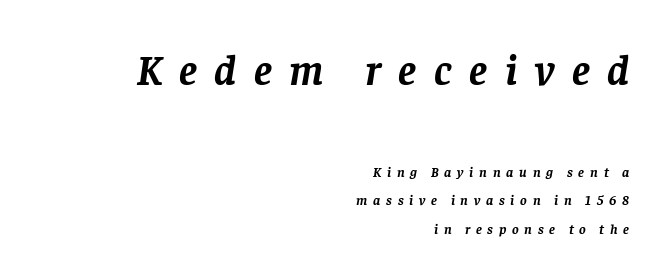
{"serif": "yes", "italic": "yes", "lean": "right", "slant_degrees": 8, "bold": "yes", "weight": "semibold", "width": "normal", "stroke_contrast": "low", "x_height": "large", "monospaced": "no", "underline": "no", "align": "right", "line_spacing": "loose", "line_spacing_ratio": 2.03, "letter_spacing": "wide", "letter_spacing_em": 0.41, "larger_block": "first", "size_ratio": 3.07, "glyph_px": 43}
